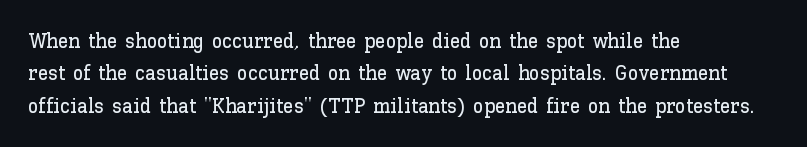
Q: Is the text italic (slanted)? A: No, it is upright.
Q: Is the text underlined? A: No.
Q: How is the paragraph aligned? A: Left-aligned.
Q: Is the spacing between letters normal or unusually wide? A: Normal.
Q: Is the spacing between lines tight, normal or loose? A: Normal.
